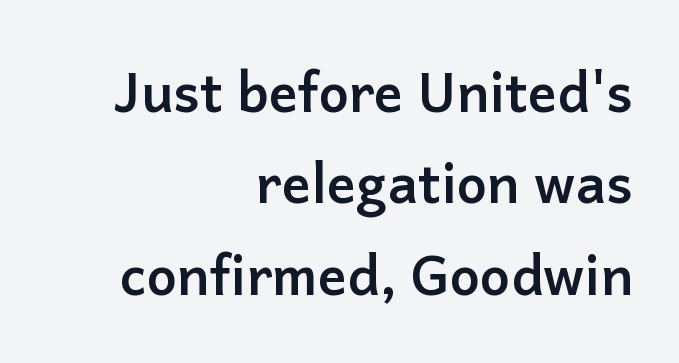
The image shows 54 px semibold sans-serif type, upright; set right-aligned, normal line spacing (1.69x), normal letter spacing, not underlined; low stroke contrast and a medium x-height.
